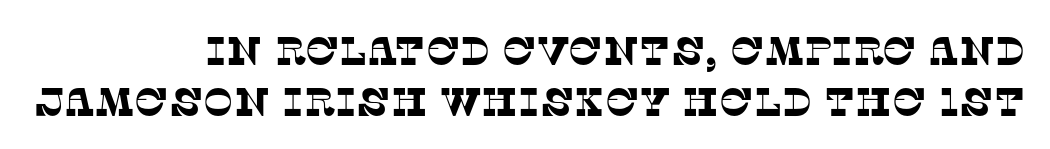
Underline: absent. Normally led — the rows are evenly, conventionally spaced. The glyphs in this specimen are seriffed. You could call the tracking neutral — neither tight nor loose. Layout note: lines flush right. Character widths vary here, with narrow letters taking less room than wide ones.
